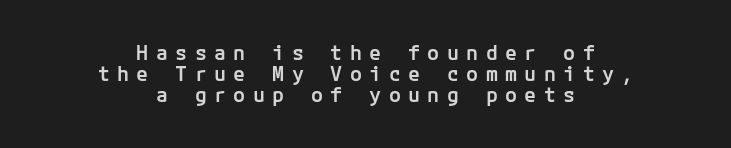
{"italic": "no", "bold": "semi", "underline": "no", "align": "center", "line_spacing": "tight", "line_spacing_ratio": 1.06, "letter_spacing": "wide", "letter_spacing_em": 0.37, "glyph_px": 20}
